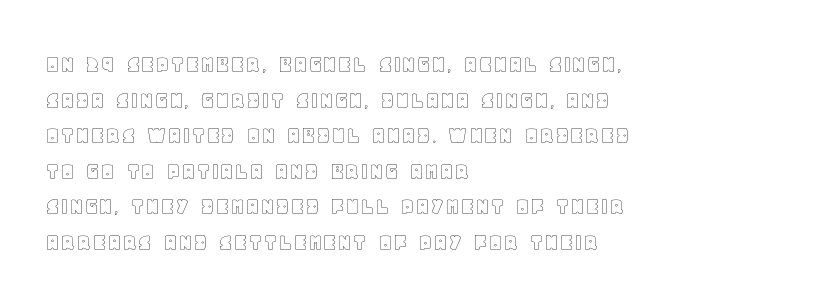
Compared with a centered layout, this one pins lines to the left instead. These lines were composed using upright roman letters. The type is set solid horizontally, with unmodified tracking. Vertical spacing — default. A bare baseline throughout the passage.
